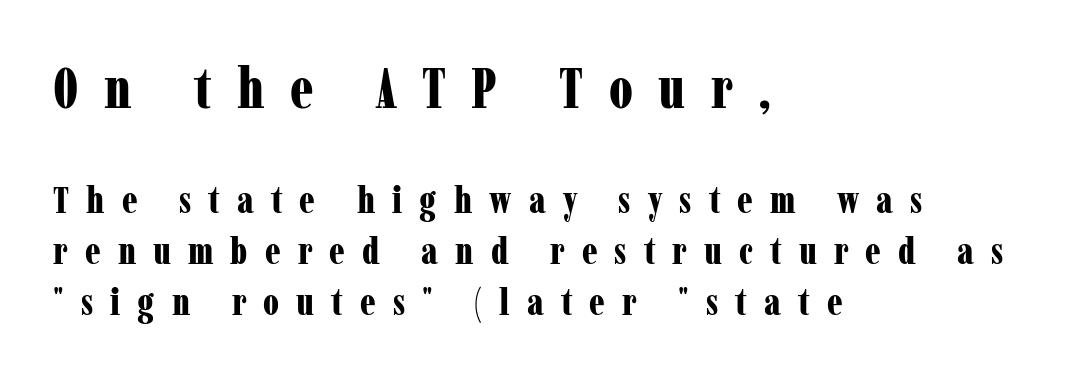
{"serif": "yes", "italic": "no", "bold": "yes", "weight": "bold", "width": "condensed", "stroke_contrast": "low", "x_height": "medium", "monospaced": "no", "underline": "no", "align": "left", "line_spacing": "normal", "line_spacing_ratio": 1.35, "letter_spacing": "wide", "letter_spacing_em": 0.45, "larger_block": "first", "size_ratio": 1.5, "glyph_px": 57}
